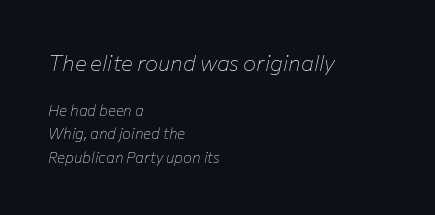
The image shows 22 px text type, italic (leaning right); set left-aligned, normal line spacing (1.56x), normal letter spacing, not underlined; the first (top) block is 1.47x larger.
